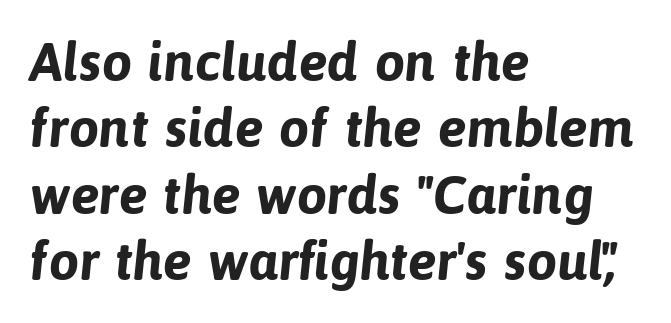
Q: Is the text bold? A: Yes.
Q: Is the typeface a serif or a sans-serif typeface? A: Sans-serif.
Q: Is the text underlined? A: No.
Q: How is the paragraph aligned? A: Left-aligned.
Q: Is the spacing between letters normal or unusually wide? A: Normal.
Q: Width (condensed, normal, or wide)? A: Normal.
Q: Stroke contrast? A: Low.
Q: x-height? A: Medium.
Q: Monospaced? A: No.
